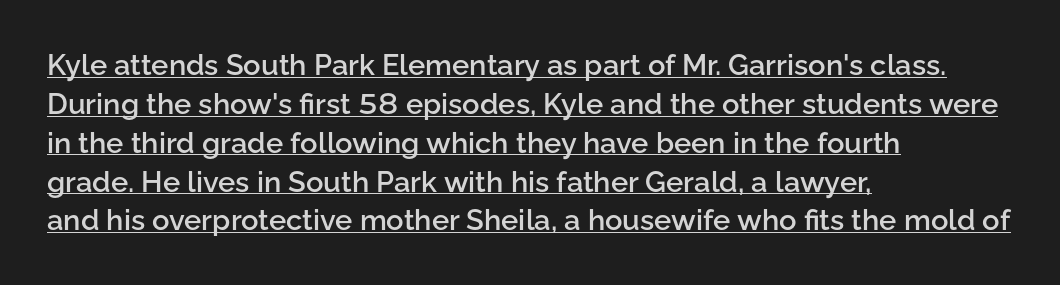
Q: Is the text bold? A: Semi-bold.
Q: Is the text italic (slanted)? A: No, it is upright.
Q: Is the typeface a serif or a sans-serif typeface? A: Sans-serif.
Q: Is the text underlined? A: Yes.
Q: How is the paragraph aligned? A: Left-aligned.
Q: Is the spacing between letters normal or unusually wide? A: Normal.
Q: Is the spacing between lines tight, normal or loose? A: Normal.
Q: Width (condensed, normal, or wide)? A: Normal.
Q: Stroke contrast? A: Low.
Q: x-height? A: Medium.
Q: Monospaced? A: No.
